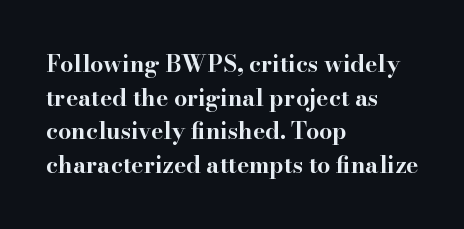
Each line starts at the same left margin while the right side varies. One glance says typical: line gaps are just what's usual. Nope, not italic — everything's standing straight. Plenty of ink on the page — the face is bold.
